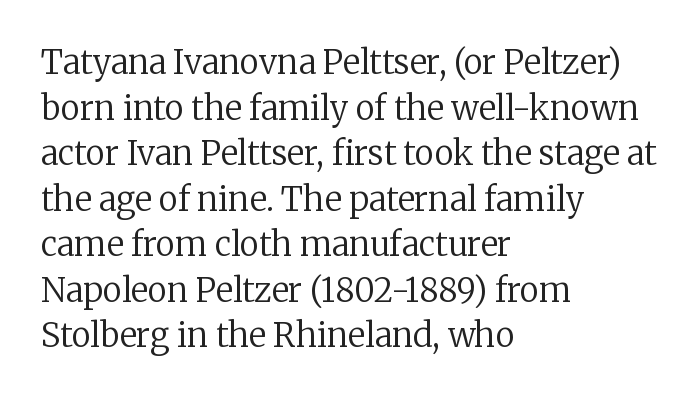
{"serif": "yes", "italic": "no", "bold": "no", "weight": "regular", "width": "normal", "stroke_contrast": "low", "x_height": "medium", "monospaced": "no", "underline": "no", "align": "left", "line_spacing": "normal", "line_spacing_ratio": 1.38, "letter_spacing": "normal", "letter_spacing_em": 0.0, "glyph_px": 33}
